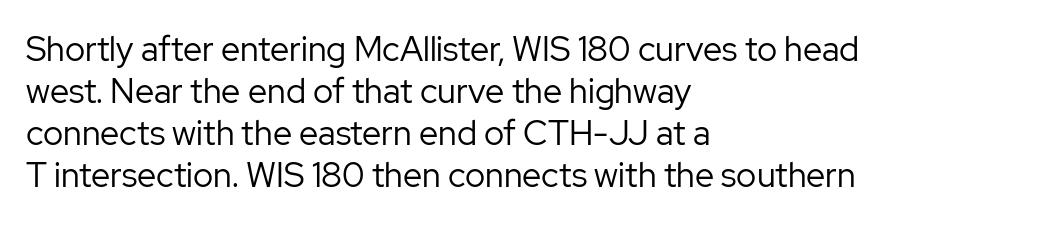
In CSS terms this would be text-align: left. Spacing between characters is what you'd get straight out of the box. These glyphs show unthickened strokes, regular width or finer. This is roman type, the default non-slanted kind.
